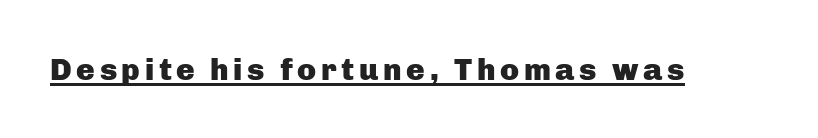
Ordinary non-slanted type is in use. Proportional: the letters do not fall into vertical columns. Students, observe the line beneath the letters — that is underlining. Its strokes are broad and dark, the hallmark of bold type.
